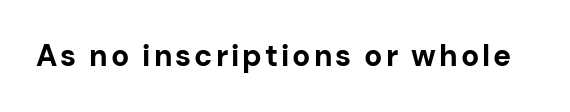
{"serif": "no", "italic": "no", "bold": "yes", "weight": "bold", "width": "normal", "stroke_contrast": "low", "x_height": "medium", "monospaced": "no", "underline": "no", "glyph_px": 30}
